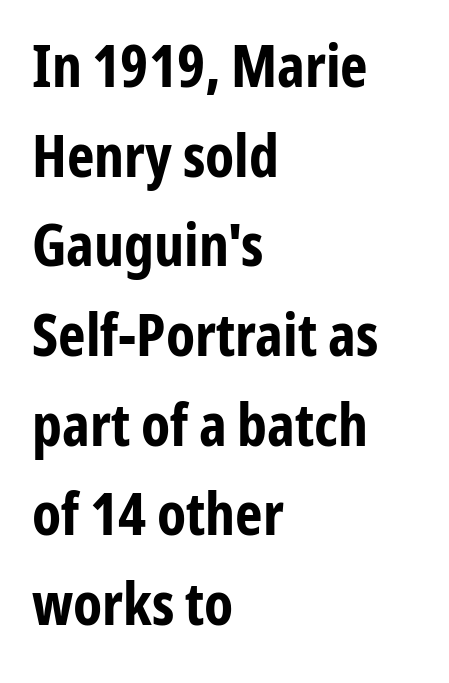
Q: Is the text bold? A: Yes.
Q: Is the text italic (slanted)? A: No, it is upright.
Q: Is the typeface a serif or a sans-serif typeface? A: Sans-serif.
Q: Is the text underlined? A: No.
Q: How is the paragraph aligned? A: Left-aligned.
Q: Is the spacing between letters normal or unusually wide? A: Normal.
Q: Is the spacing between lines tight, normal or loose? A: Normal.
Q: Width (condensed, normal, or wide)? A: Condensed.
Q: Stroke contrast? A: Low.
Q: x-height? A: Medium.
Q: Monospaced? A: No.
